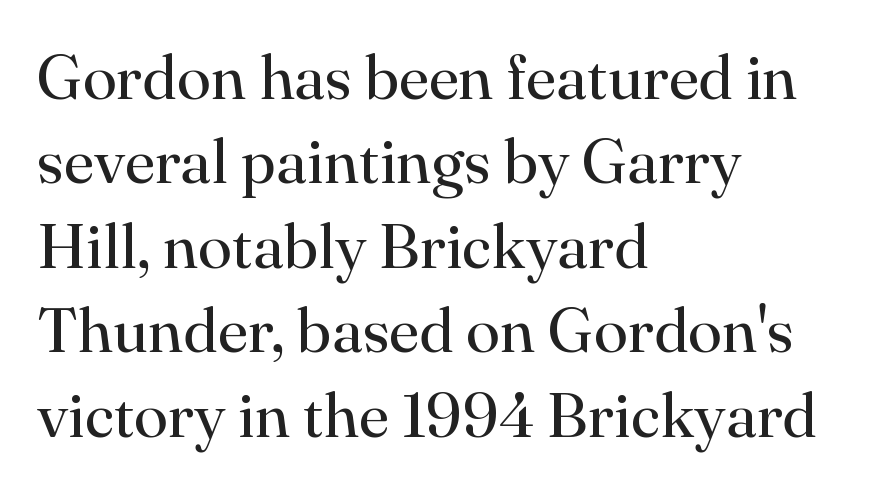
Each new line begins a customary step beneath the previous one. There is no visible air inserted between adjacent glyphs. A typesetter would label this face a serif. The space beneath each line is pristine and unruled.
